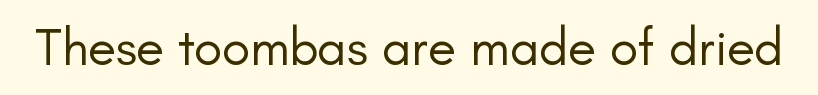
Q: Is the text bold? A: No.
Q: Is the text italic (slanted)? A: No, it is upright.
Q: Is the typeface a serif or a sans-serif typeface? A: Sans-serif.
Q: Is the text underlined? A: No.
Q: Is the spacing between letters normal or unusually wide? A: Normal.
Q: Width (condensed, normal, or wide)? A: Normal.
Q: Stroke contrast? A: Low.
Q: x-height? A: Small.
Q: Monospaced? A: No.
